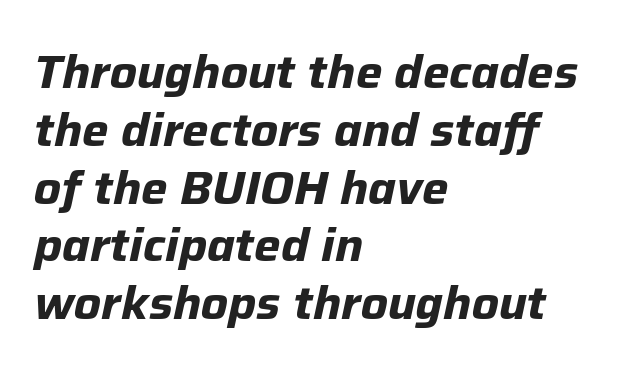
{"italic": "yes", "lean": "right", "slant_degrees": 12, "bold": "yes", "weight": "bold", "width": "normal", "stroke_contrast": "low", "x_height": "medium", "monospaced": "no", "underline": "no", "align": "left", "line_spacing_ratio": 1.23, "letter_spacing": "normal", "letter_spacing_em": 0.0, "glyph_px": 47}
